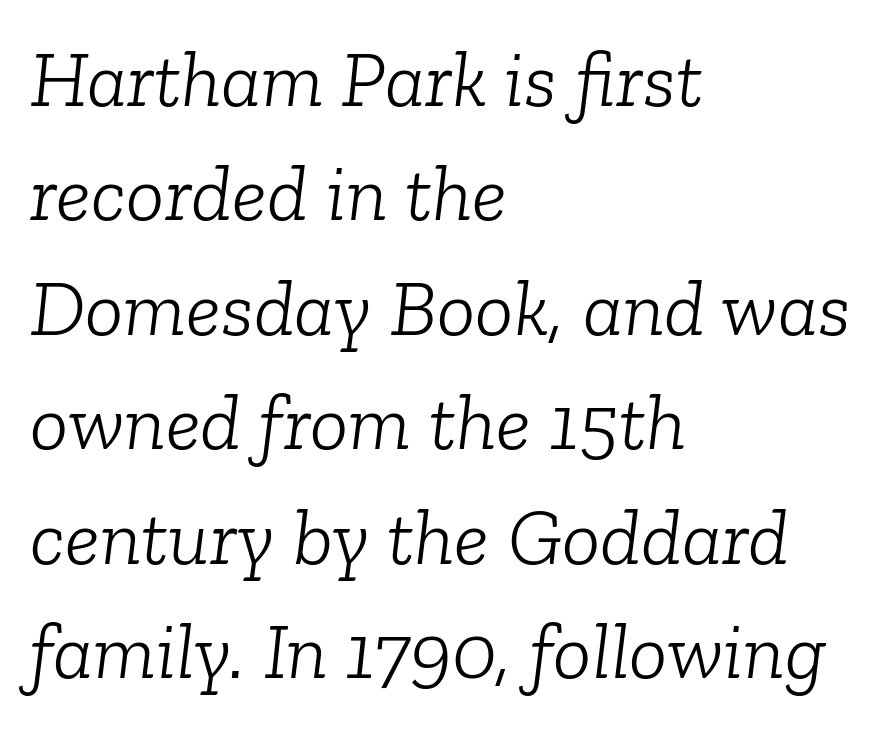
Q: Is the text bold? A: No.
Q: Is the text italic (slanted)? A: Yes, it leans right by about 6 degrees.
Q: Is the typeface a serif or a sans-serif typeface? A: Serif.
Q: Is the text underlined? A: No.
Q: How is the paragraph aligned? A: Left-aligned.
Q: Is the spacing between letters normal or unusually wide? A: Normal.
Q: Is the spacing between lines tight, normal or loose? A: Normal.
Q: Width (condensed, normal, or wide)? A: Normal.
Q: Stroke contrast? A: Low.
Q: x-height? A: Medium.
Q: Monospaced? A: No.
